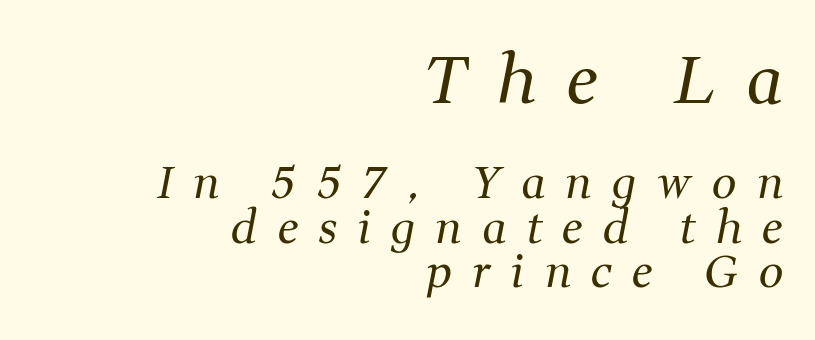
Tracking here is generous; glyphs stand well apart from one another. Notice how the stems are inclined rather than vertical — that's the hallmark of italics. Here the designer chose a conventional face with non-uniform glyph widths. The emphasis by scale lands on block number one, above. The designer dialed line spacing down below the default.
